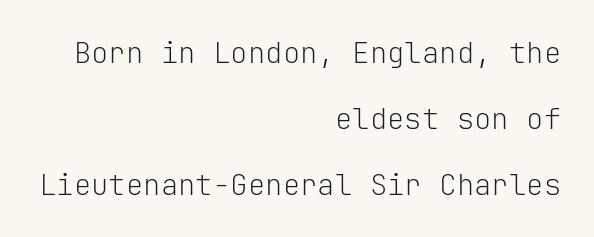
The image shows 29 px light sans-serif type, upright, monospaced; set right-aligned, loose line spacing (2.27x), normal letter spacing, not underlined; low stroke contrast and a medium x-height.
